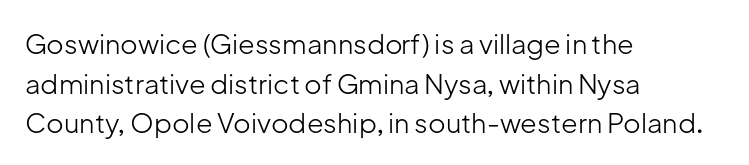
Q: Is the text bold? A: No.
Q: Is the text italic (slanted)? A: No, it is upright.
Q: Is the text underlined? A: No.
Q: How is the paragraph aligned? A: Left-aligned.
Q: Is the spacing between letters normal or unusually wide? A: Normal.
Q: Is the spacing between lines tight, normal or loose? A: Normal.
